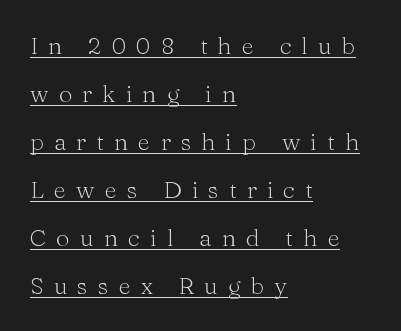
Horizontally, the lines are justified to the leading edge only. A typesetter would call this heavily tracked-out type. You could fit nearly another row in the gap between these rows. On a weight scale, this lands at 450 or below. Posture: straight, roman, zero tilt.
